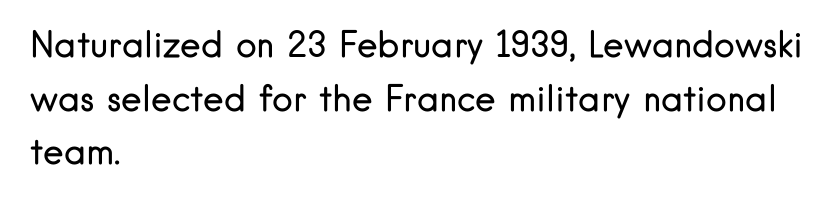
The image shows 35 px regular-weight sans-serif type, upright; set left-aligned, normal line spacing (1.53x), normal letter spacing, not underlined; low stroke contrast and a small x-height.
